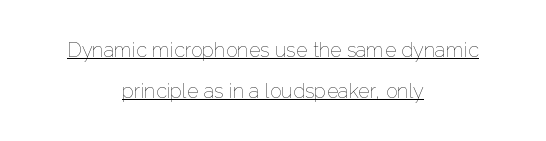
Q: Is the text bold? A: No.
Q: Is the text italic (slanted)? A: No, it is upright.
Q: Is the text underlined? A: Yes.
Q: How is the paragraph aligned? A: Centered.
Q: Is the spacing between letters normal or unusually wide? A: Normal.
Q: Is the spacing between lines tight, normal or loose? A: Loose.
